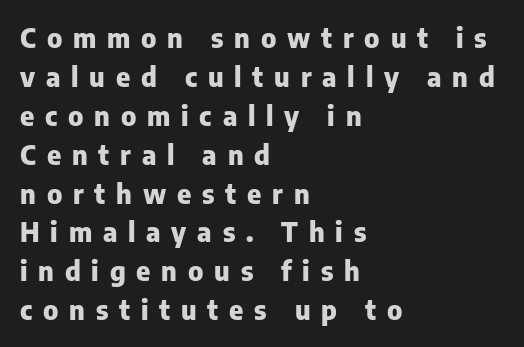
Q: Is the text bold? A: Yes.
Q: Is the text italic (slanted)? A: No, it is upright.
Q: Is the text underlined? A: No.
Q: How is the paragraph aligned? A: Left-aligned.
Q: Is the spacing between letters normal or unusually wide? A: Unusually wide.
Q: Is the spacing between lines tight, normal or loose? A: Normal.
